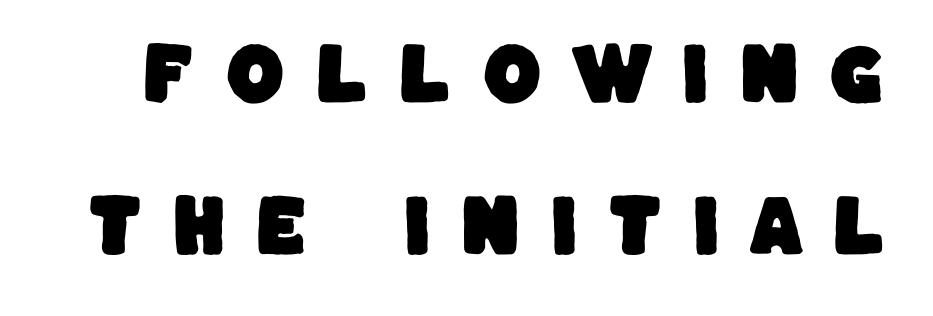
{"serif": "no", "width": "normal", "stroke_contrast": "low", "x_height": "large", "monospaced": "no", "underline": "no", "line_spacing": "loose", "line_spacing_ratio": 2.24, "letter_spacing": "wide", "letter_spacing_em": 0.43, "glyph_px": 68}
